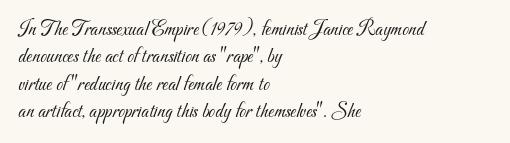
Is there much room between lines? A standard amount, neither cramped nor airy. You could call the tracking neutral — neither tight nor loose. The typesetter chose a ragged-right arrangement here. Only glyphs here, with clear space below each row. The weight would be labelled regular, book, light, or lighter still.
